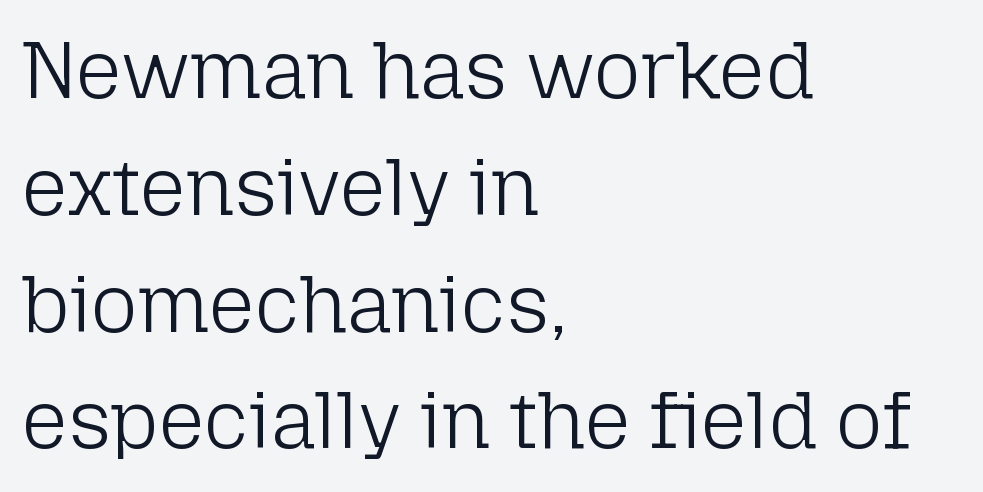
Q: Is the text bold? A: No.
Q: Is the text italic (slanted)? A: No, it is upright.
Q: Is the typeface a serif or a sans-serif typeface? A: Sans-serif.
Q: Is the text underlined? A: No.
Q: How is the paragraph aligned? A: Left-aligned.
Q: Is the spacing between letters normal or unusually wide? A: Normal.
Q: Is the spacing between lines tight, normal or loose? A: Normal.
Q: Width (condensed, normal, or wide)? A: Normal.
Q: Stroke contrast? A: Low.
Q: x-height? A: Medium.
Q: Monospaced? A: No.
